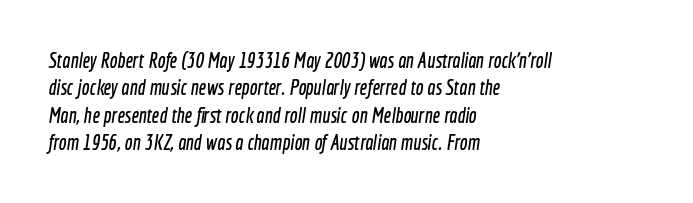
The image shows 21 px text type; set left-aligned, normal line spacing (1.3x), normal letter spacing, not underlined.
